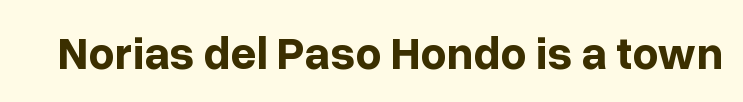
The type family on display is of the sans-serif kind. The area under the type is left untouched. Set as a true bold cut, around the 700 mark. Letter spacing: default. Each letter keeps its own natural width here, so spacing adapts to shape. A typesetter would mark this as roman, not italic.
